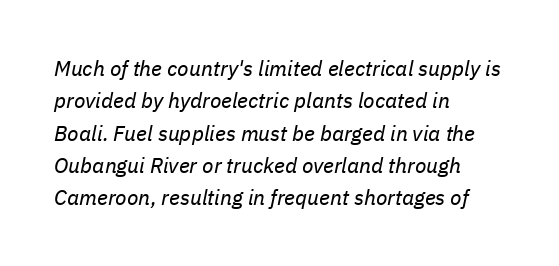
{"italic": "yes", "lean": "right", "slant_degrees": 11, "bold": "no", "underline": "no", "align": "left", "line_spacing": "normal", "line_spacing_ratio": 1.54, "letter_spacing": "normal", "letter_spacing_em": 0.0, "glyph_px": 21}
